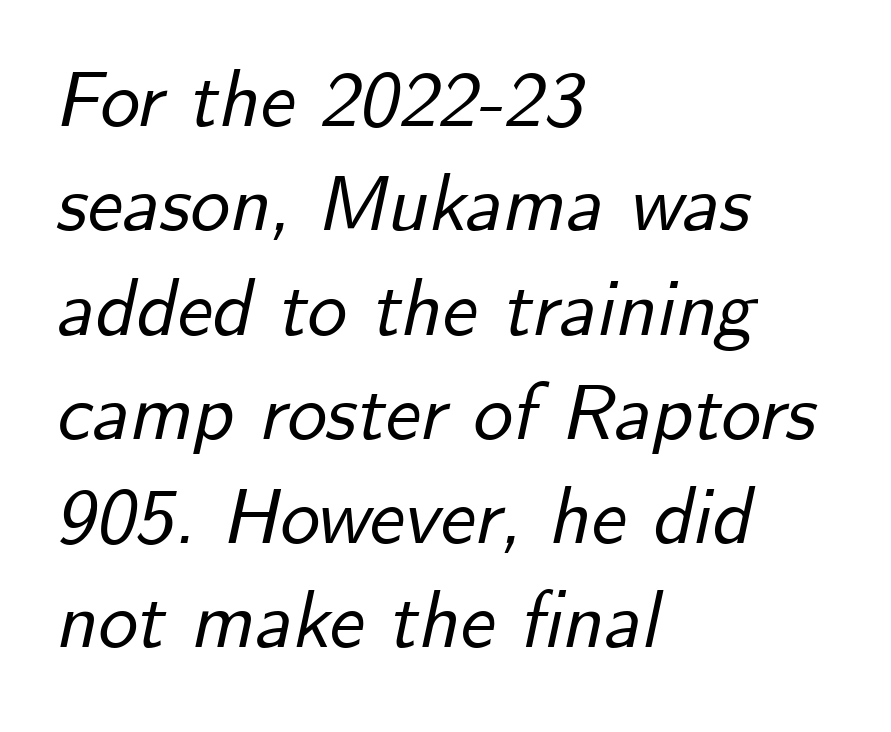
Q: Is the text italic (slanted)? A: Yes, it leans right by about 12 degrees.
Q: Is the text underlined? A: No.
Q: How is the paragraph aligned? A: Left-aligned.
Q: Is the spacing between letters normal or unusually wide? A: Normal.
Q: Is the spacing between lines tight, normal or loose? A: Normal.
Q: Width (condensed, normal, or wide)? A: Normal.
Q: Stroke contrast? A: Low.
Q: x-height? A: Small.
Q: Monospaced? A: No.
